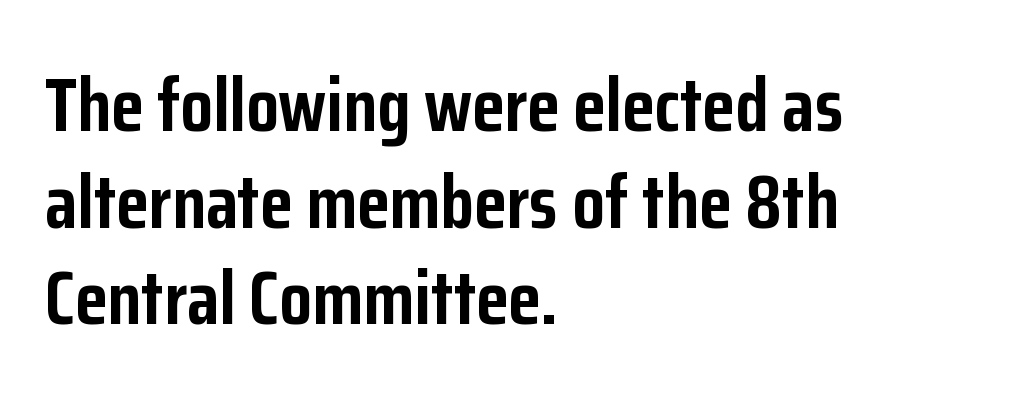
Q: Is the text bold? A: Yes.
Q: Is the text italic (slanted)? A: No, it is upright.
Q: Is the typeface a serif or a sans-serif typeface? A: Sans-serif.
Q: Is the text underlined? A: No.
Q: How is the paragraph aligned? A: Left-aligned.
Q: Is the spacing between letters normal or unusually wide? A: Normal.
Q: Is the spacing between lines tight, normal or loose? A: Normal.
Q: Width (condensed, normal, or wide)? A: Condensed.
Q: Stroke contrast? A: Low.
Q: x-height? A: Medium.
Q: Monospaced? A: No.
